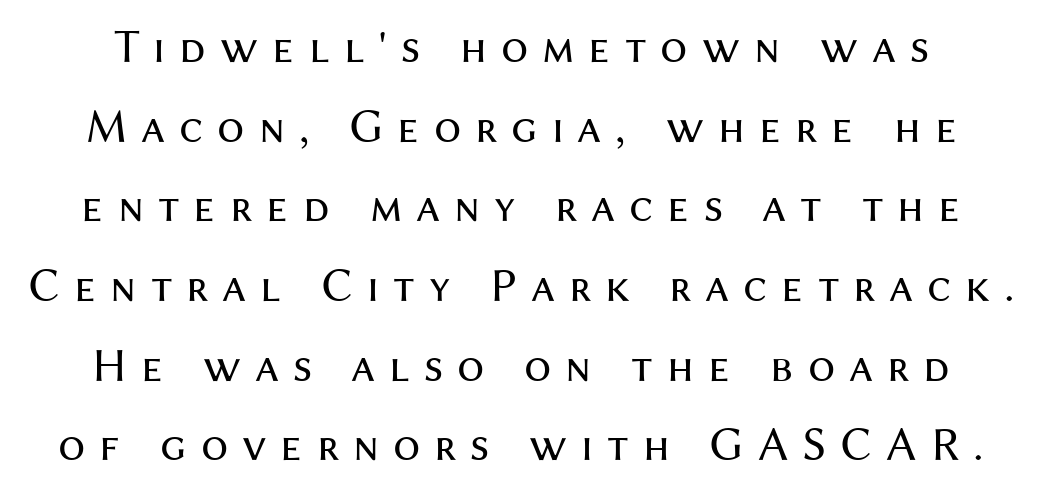
Q: Is the text bold? A: No.
Q: Is the text italic (slanted)? A: No, it is upright.
Q: Is the typeface a serif or a sans-serif typeface? A: Sans-serif.
Q: Is the text underlined? A: No.
Q: Is the spacing between letters normal or unusually wide? A: Unusually wide.
Q: Is the spacing between lines tight, normal or loose? A: Normal.
Q: Width (condensed, normal, or wide)? A: Normal.
Q: Stroke contrast? A: Medium.
Q: x-height? A: Medium.
Q: Monospaced? A: No.
